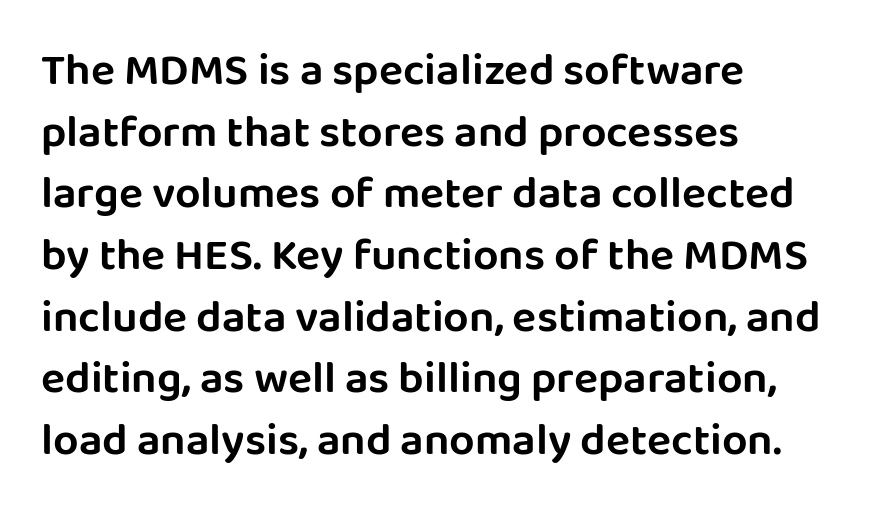
Note: no serifs on the glyphs. Is there much room between lines? A standard amount, neither cramped nor airy. The tracking reads as untouched default to a designer's eye. Unmarked baselines from the first word to the last.
